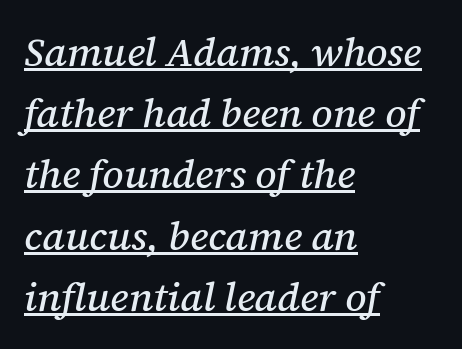
The image shows 40 px serif type, italic (leaning right); set left-aligned, normal line spacing (1.53x), normal letter spacing, underlined; medium stroke contrast and a medium x-height.
